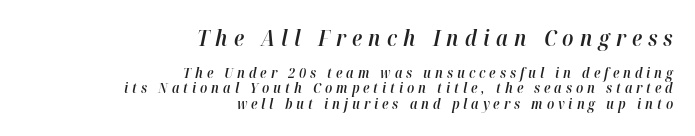
The image shows 22 px text type, italic (leaning right); set right-aligned, tight line spacing (1.08x), unusually wide letter spacing (+0.28 em), not underlined; the first (top) block is 1.57x larger.
